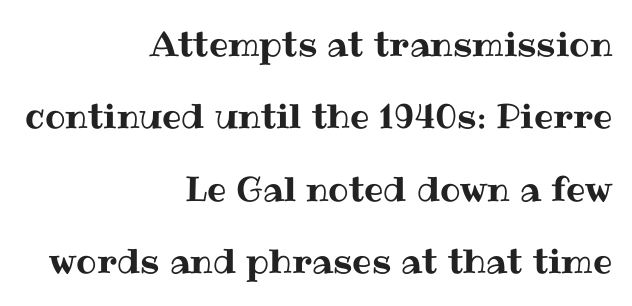
The image shows 34 px text type, upright; set right-aligned, loose line spacing (2.13x), normal letter spacing, not underlined; medium stroke contrast and a medium x-height.
